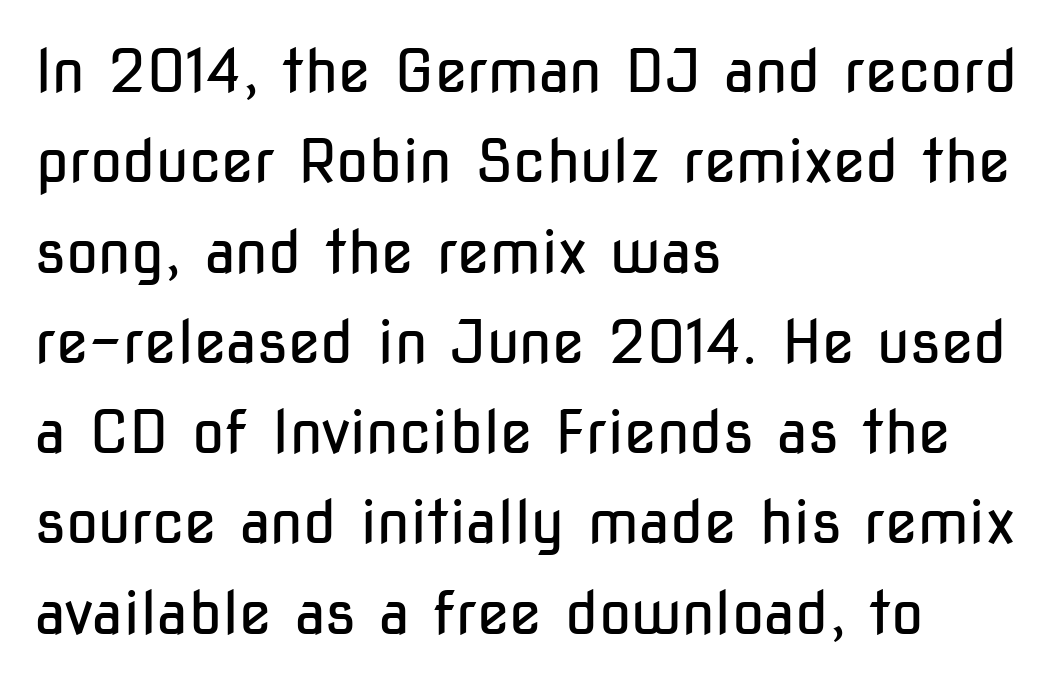
The image shows 59 px regular-weight, condensed sans-serif type, upright; set left-aligned, normal line spacing (1.53x), normal letter spacing, not underlined; low stroke contrast and a medium x-height.
